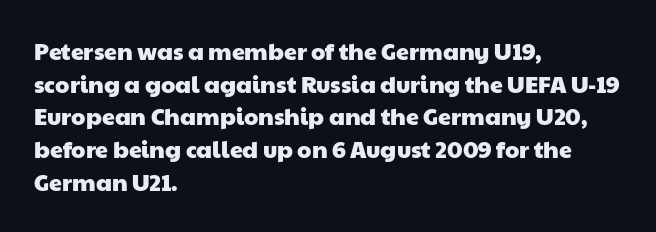
The image shows 23 px text type; set left-aligned, normal line spacing (1.42x), normal letter spacing, not underlined.
